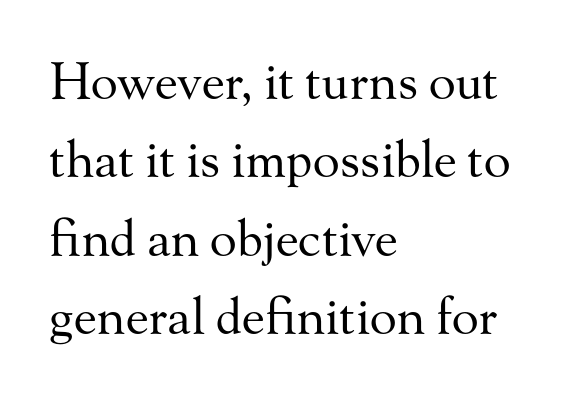
These lines stack with their left ends in a neat column. Designer's note — italics off, roman on. Bare-footed words on every line. Does the type have serifs? Yes, each stem ends in a small foot. Is this a fixed-width face? No — the glyphs have proportional, varying widths.
